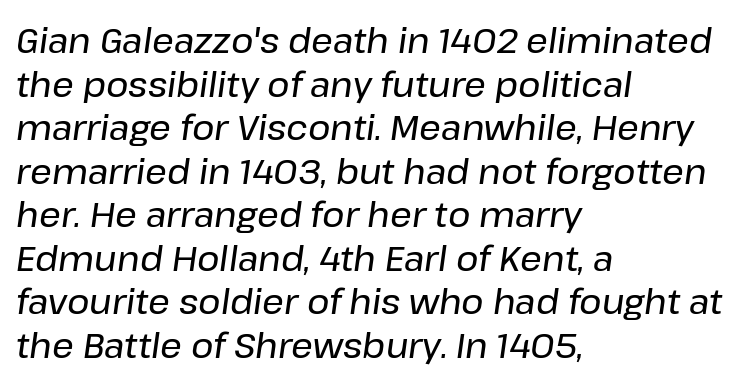
Q: Is the text italic (slanted)? A: Yes, it leans right by about 8 degrees.
Q: Is the text underlined? A: No.
Q: How is the paragraph aligned? A: Left-aligned.
Q: Is the spacing between letters normal or unusually wide? A: Normal.
Q: Is the spacing between lines tight, normal or loose? A: Normal.
Q: Width (condensed, normal, or wide)? A: Normal.
Q: Stroke contrast? A: Low.
Q: x-height? A: Medium.
Q: Monospaced? A: No.
